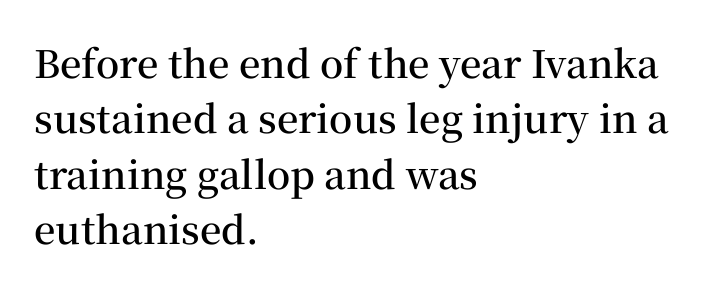
Style check: upright. This rendering leaves character spacing at its baseline value. Does the weight exceed regular? Yes, but only to semibold. If you measured baseline to baseline, you'd find a middling distance. Is this a fixed-width face? No — the glyphs have proportional, varying widths.
